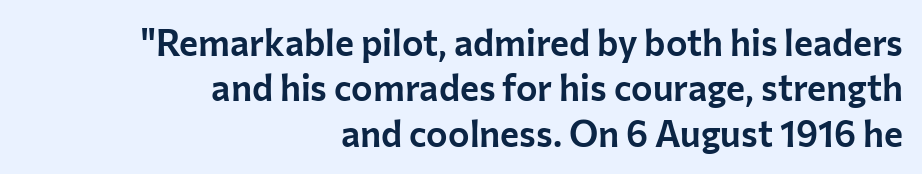
The image shows 36 px sans-serif type, upright; set right-aligned, normal line spacing (1.26x), normal letter spacing, not underlined; low stroke contrast and a medium x-height.
